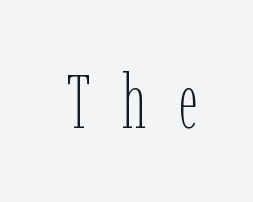
Q: Is the text bold? A: No.
Q: Is the text italic (slanted)? A: No, it is upright.
Q: Is the text underlined? A: No.
Q: Is the spacing between letters normal or unusually wide? A: Unusually wide.
Q: Width (condensed, normal, or wide)? A: Condensed.
Q: Stroke contrast? A: Low.
Q: x-height? A: Medium.
Q: Monospaced? A: No.
